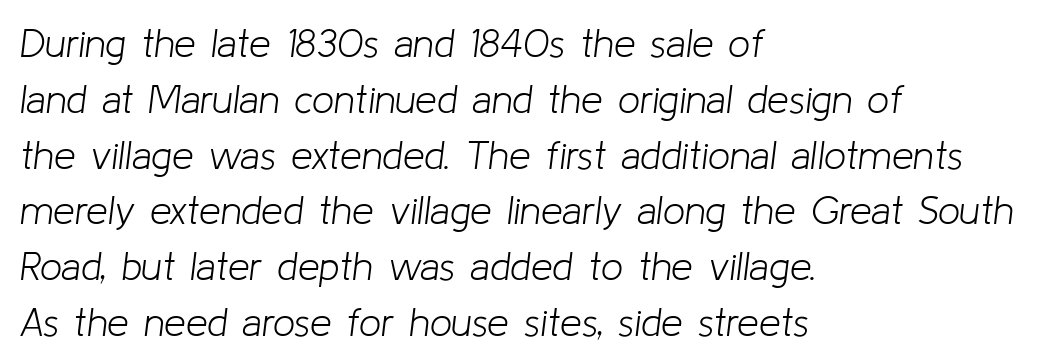
The image shows 39 px light type, italic (leaning right); set left-aligned, normal line spacing (1.43x), normal letter spacing, not underlined; low stroke contrast and a medium x-height.
